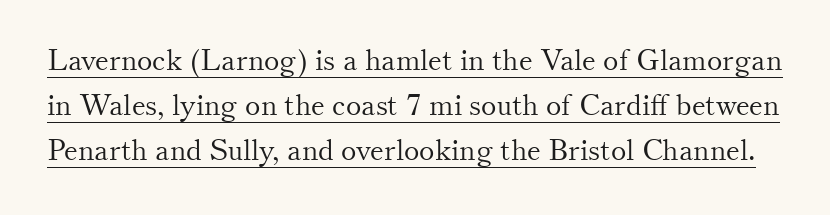
{"serif": "yes", "italic": "no", "bold": "no", "weight": "light", "width": "normal", "stroke_contrast": "medium", "x_height": "small", "monospaced": "no", "underline": "yes", "line_spacing": "normal", "line_spacing_ratio": 1.56, "letter_spacing": "normal", "letter_spacing_em": 0.0, "glyph_px": 29}
